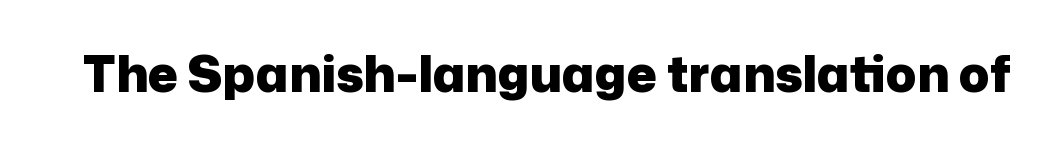
Q: Is the text bold? A: Yes.
Q: Is the text italic (slanted)? A: No, it is upright.
Q: Is the typeface a serif or a sans-serif typeface? A: Sans-serif.
Q: Is the text underlined? A: No.
Q: Is the spacing between letters normal or unusually wide? A: Normal.
Q: Width (condensed, normal, or wide)? A: Normal.
Q: Stroke contrast? A: Low.
Q: x-height? A: Medium.
Q: Monospaced? A: No.
